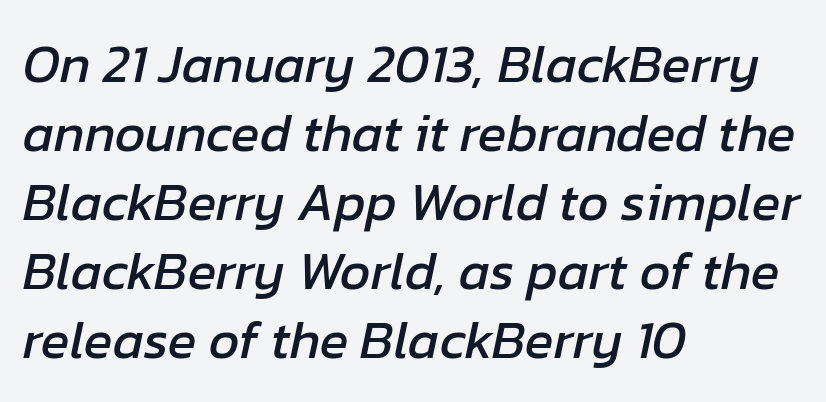
{"italic": "yes", "lean": "right", "slant_degrees": 12, "width": "normal", "stroke_contrast": "low", "x_height": "medium", "monospaced": "no", "underline": "no", "align": "left", "line_spacing": "normal", "line_spacing_ratio": 1.3, "letter_spacing": "normal", "letter_spacing_em": 0.0, "glyph_px": 53}
